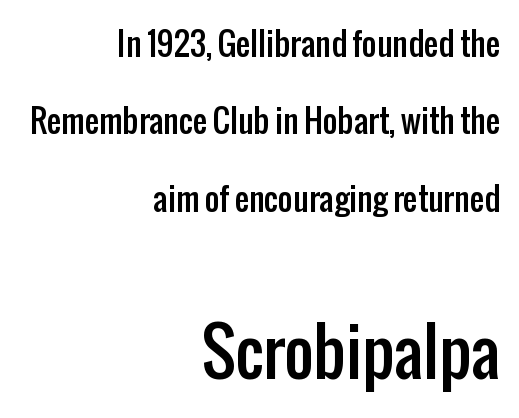
Q: Is the text italic (slanted)? A: No, it is upright.
Q: Is the typeface a serif or a sans-serif typeface? A: Sans-serif.
Q: Is the text underlined? A: No.
Q: How is the paragraph aligned? A: Right-aligned.
Q: Is the spacing between letters normal or unusually wide? A: Normal.
Q: Is the spacing between lines tight, normal or loose? A: Loose.
Q: Which block of text is set in a larger size, the first (top) or the second (bottom)? A: The second (bottom) one.
Q: Width (condensed, normal, or wide)? A: Condensed.
Q: Stroke contrast? A: Low.
Q: x-height? A: Medium.
Q: Monospaced? A: No.
